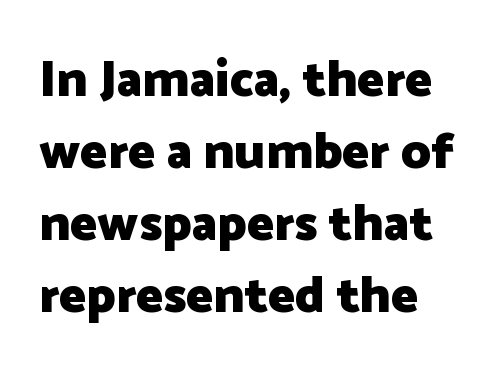
{"serif": "no", "italic": "no", "bold": "yes", "weight": "heavy", "width": "normal", "stroke_contrast": "low", "x_height": "medium", "monospaced": "no", "underline": "no", "align": "left", "line_spacing": "normal", "line_spacing_ratio": 1.41, "letter_spacing": "normal", "letter_spacing_em": 0.0, "glyph_px": 51}
